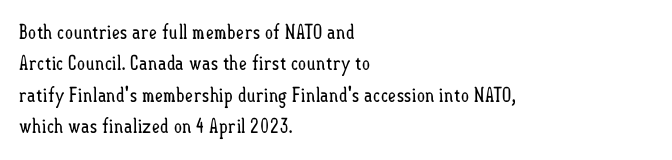
{"italic": "no", "bold": "no", "underline": "no", "align": "left", "line_spacing": "normal", "line_spacing_ratio": 1.57, "letter_spacing": "normal", "letter_spacing_em": 0.0, "glyph_px": 20}
